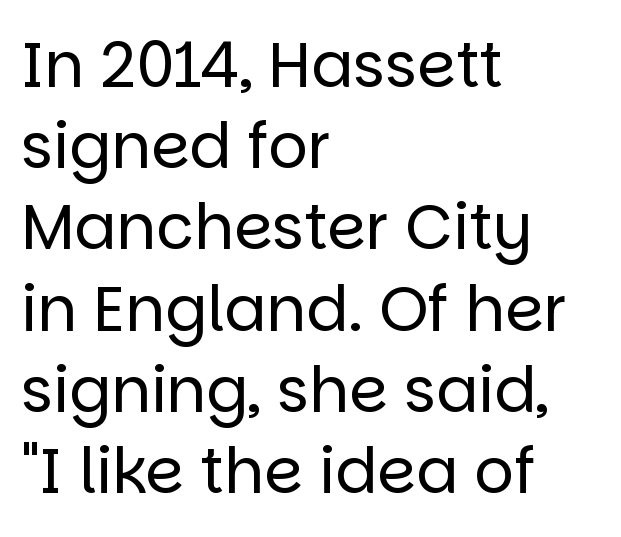
Q: Is the text bold? A: No.
Q: Is the text italic (slanted)? A: No, it is upright.
Q: Is the typeface a serif or a sans-serif typeface? A: Sans-serif.
Q: Is the text underlined? A: No.
Q: How is the paragraph aligned? A: Left-aligned.
Q: Is the spacing between letters normal or unusually wide? A: Normal.
Q: Is the spacing between lines tight, normal or loose? A: Normal.
Q: Width (condensed, normal, or wide)? A: Normal.
Q: Stroke contrast? A: Low.
Q: x-height? A: Large.
Q: Monospaced? A: No.
